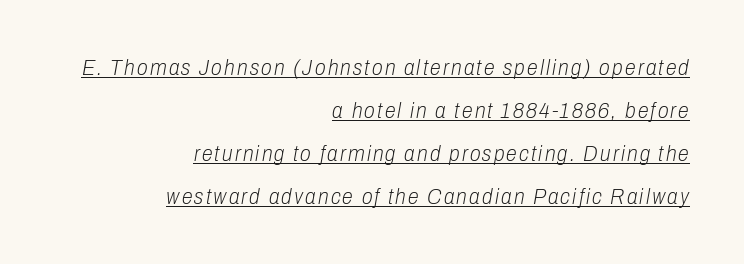
Weight: in the light-to-regular range. Notice the wide empty band between every row — that's loose leading. Notice how a bar underscores the lettering throughout. The paragraph has a hard right edge and a soft left edge.
